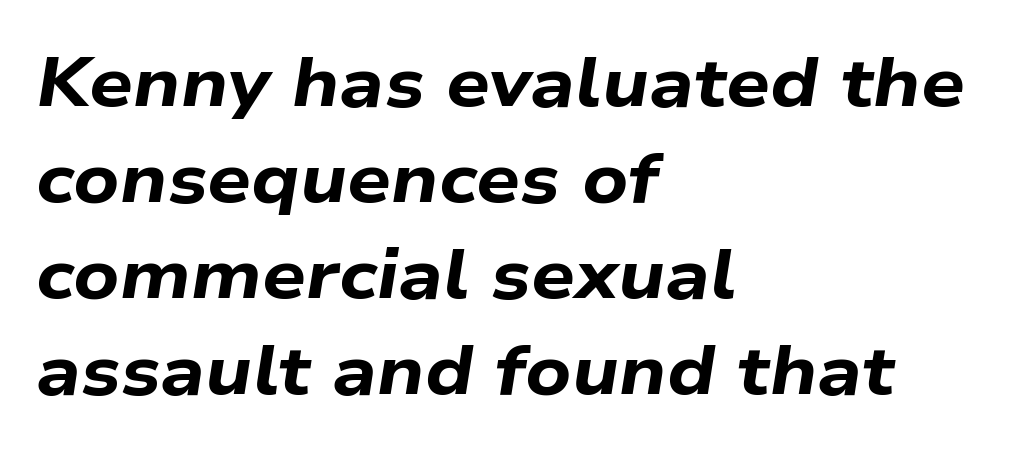
Nothing unusual about the tracking: characters are spaced as the font intends. Descenders hang freely into open space. The face used here is proportionally spaced, like ordinary book or web type. Line spacing here is normal. One-word summary of the alignment: left. This is oblique type, the kind used for emphasis or titles.
